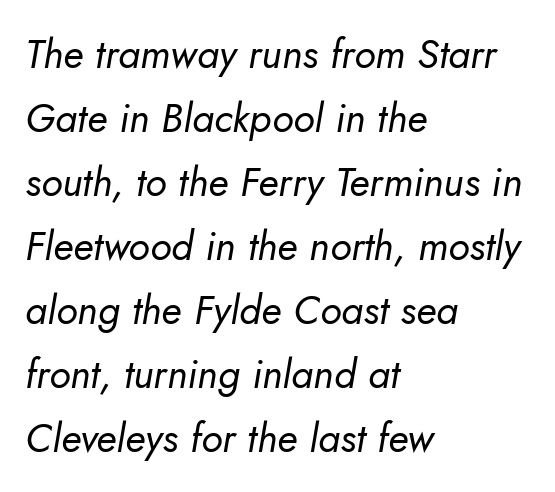
{"italic": "yes", "lean": "right", "slant_degrees": 5, "bold": "no", "weight": "regular", "width": "normal", "stroke_contrast": "low", "x_height": "small", "monospaced": "no", "underline": "no", "align": "left", "line_spacing": "normal", "line_spacing_ratio": 1.6, "letter_spacing": "normal", "letter_spacing_em": 0.0, "glyph_px": 40}
